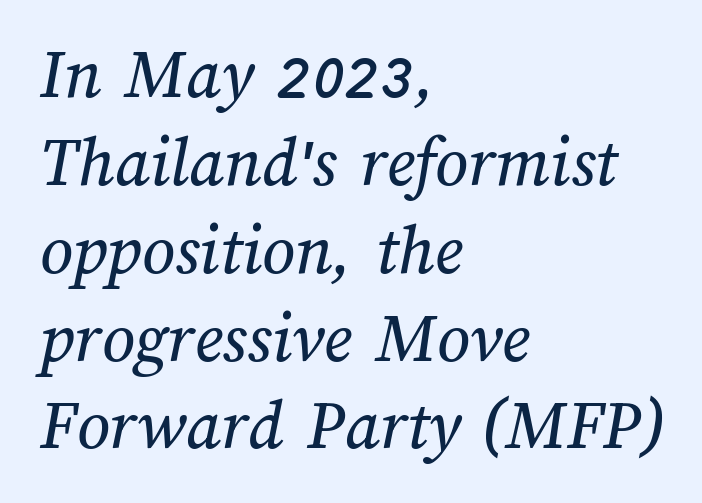
Q: Is the text underlined? A: No.
Q: How is the paragraph aligned? A: Left-aligned.
Q: Is the spacing between letters normal or unusually wide? A: Normal.
Q: Width (condensed, normal, or wide)? A: Normal.
Q: Stroke contrast? A: Medium.
Q: x-height? A: Medium.
Q: Monospaced? A: No.
